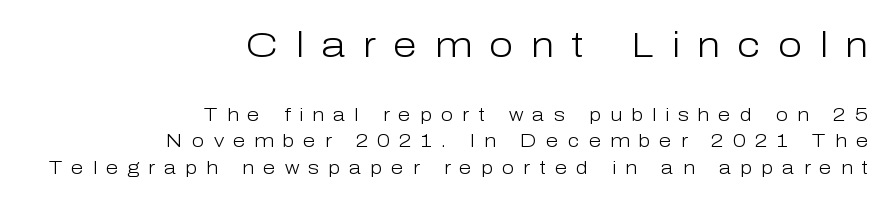
The image shows 35 px light sans-serif type, upright; set right-aligned, normal line spacing (1.46x), unusually wide letter spacing (+0.5 em), not underlined; the first (top) block is 1.94x larger; low stroke contrast and a medium x-height.
